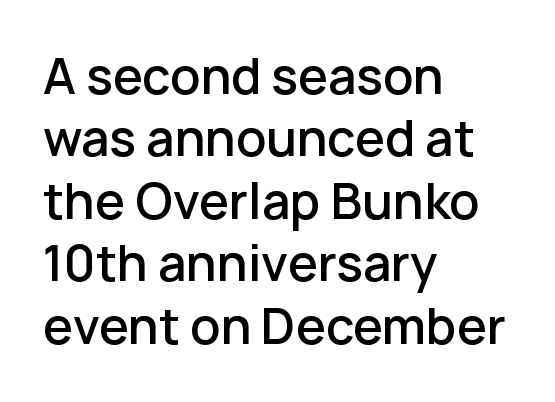
Is the letter spacing exaggerated? No — it looks like the ordinary default. Underlining? Definitely not there. Line starts are locked; line ends wander. Moderately thickened strokes mark this as semibold type.
